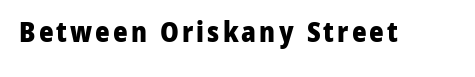
Q: Is the text bold? A: Yes.
Q: Is the text italic (slanted)? A: No, it is upright.
Q: Is the typeface a serif or a sans-serif typeface? A: Sans-serif.
Q: Is the text underlined? A: No.
Q: Width (condensed, normal, or wide)? A: Normal.
Q: Stroke contrast? A: Low.
Q: x-height? A: Medium.
Q: Monospaced? A: No.
